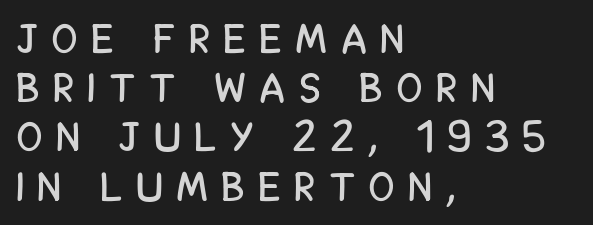
Q: Is the text italic (slanted)? A: No, it is upright.
Q: Is the typeface a serif or a sans-serif typeface? A: Sans-serif.
Q: Is the text underlined? A: No.
Q: How is the paragraph aligned? A: Left-aligned.
Q: Is the spacing between letters normal or unusually wide? A: Unusually wide.
Q: Width (condensed, normal, or wide)? A: Condensed.
Q: Stroke contrast? A: Low.
Q: x-height? A: Large.
Q: Monospaced? A: No.
